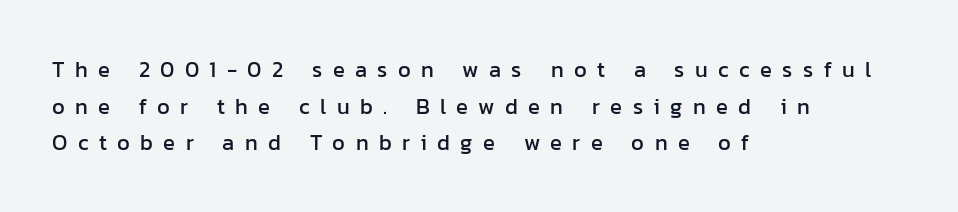
{"italic": "no", "underline": "no", "align": "left", "line_spacing": "normal", "line_spacing_ratio": 1.66, "letter_spacing": "wide", "letter_spacing_em": 0.47, "glyph_px": 22}
